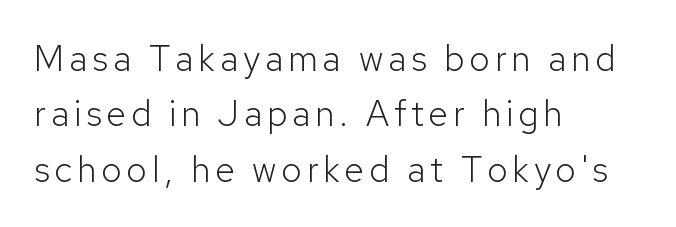
The image shows 36 px light sans-serif type, upright; set left-aligned, normal line spacing (1.54x), not underlined; low stroke contrast and a medium x-height.
